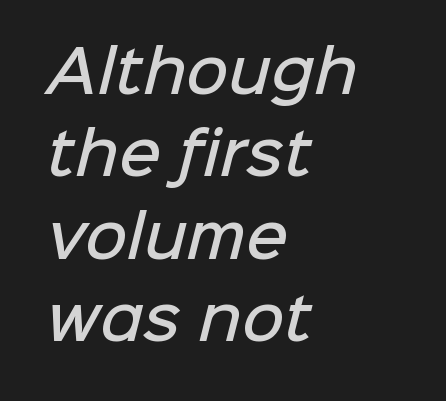
The image shows 58 px semibold sans-serif type; set left-aligned, normal line spacing (1.42x), normal letter spacing, not underlined; low stroke contrast and a medium x-height.
